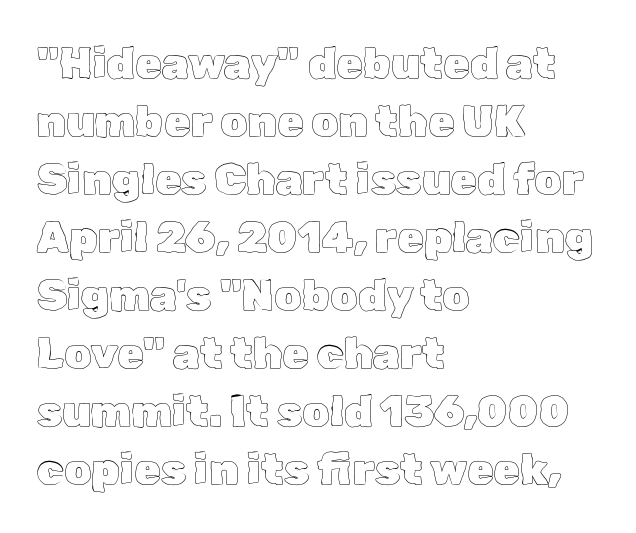
It's the straight-up-and-down kind of type. Each line starts at the same left margin while the right side varies. The zone under the glyphs is completely vacant. Vertical spacing — default. Character widths vary here, with narrow letters taking less room than wide ones.
